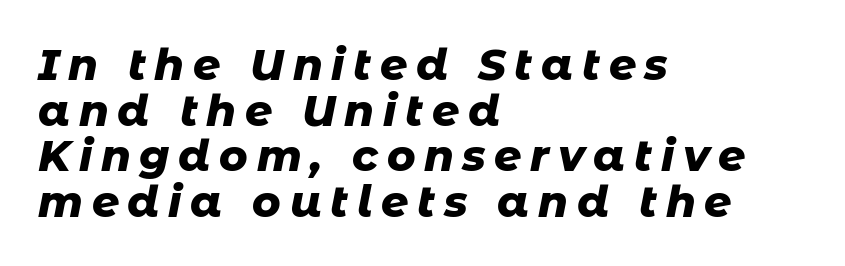
Heft: maximum for text — a bold. An italicized treatment has been applied to the whole sample. Horizontal alignment here is leftward, the default for most running prose. These lines are rendered in a variable-pitch font. Loose tracking; the words dissolve into strings of separated letters. The string is rendered with underlining switched off.
